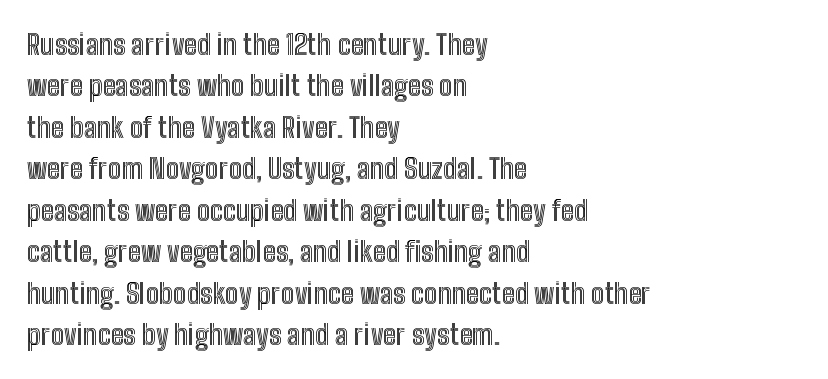
{"italic": "no", "width": "condensed", "x_height": "medium", "monospaced": "no", "underline": "no", "align": "left", "line_spacing": "normal", "line_spacing_ratio": 1.48, "letter_spacing": "normal", "letter_spacing_em": 0.0, "glyph_px": 28}
